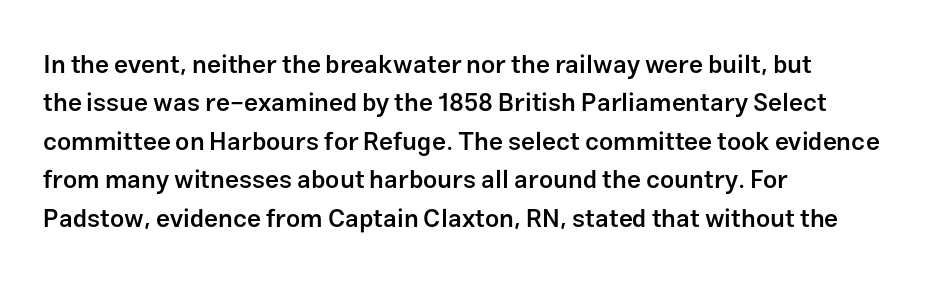
{"italic": "no", "bold": "semi", "underline": "no", "align": "left", "line_spacing": "normal", "line_spacing_ratio": 1.54, "letter_spacing": "normal", "letter_spacing_em": 0.0, "glyph_px": 25}
